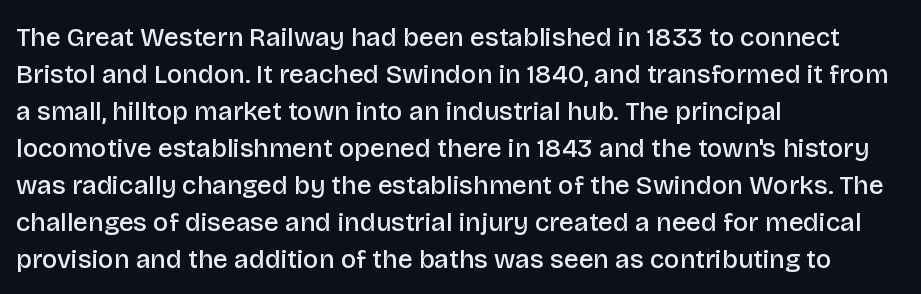
The image shows 26 px text type, upright; set left-aligned, normal line spacing (1.42x), normal letter spacing, not underlined.
